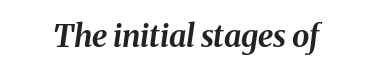
Q: Is the text bold? A: Yes.
Q: Is the text italic (slanted)? A: Yes, it leans right by about 8 degrees.
Q: Is the text underlined? A: No.
Q: Is the spacing between letters normal or unusually wide? A: Normal.
Q: Width (condensed, normal, or wide)? A: Normal.
Q: Stroke contrast? A: Medium.
Q: x-height? A: Medium.
Q: Monospaced? A: No.
